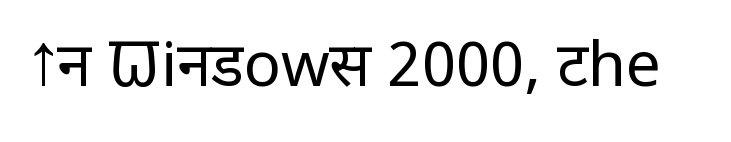
{"serif": "no", "italic": "no", "bold": "no", "weight": "regular", "width": "normal", "stroke_contrast": "low", "x_height": "medium", "monospaced": "no", "underline": "no", "letter_spacing": "normal", "letter_spacing_em": 0.0, "glyph_px": 62}
